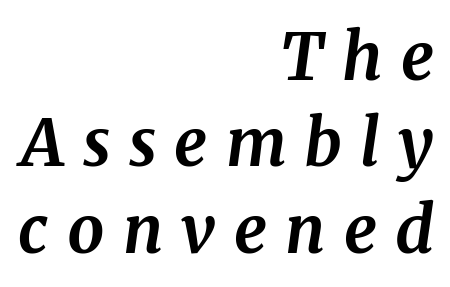
The tracking reads as deliberately expanded to a designer's eye. A typesetter would call this proportional, since set widths differ per character. The face used here has a pronounced slope to its letters. Leftover space on each line is placed entirely before the opening word.
